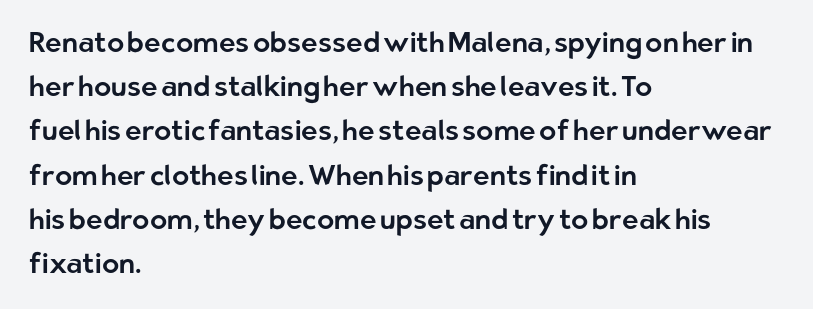
Q: Is the text italic (slanted)? A: No, it is upright.
Q: Is the typeface a serif or a sans-serif typeface? A: Sans-serif.
Q: Is the text underlined? A: No.
Q: How is the paragraph aligned? A: Left-aligned.
Q: Is the spacing between letters normal or unusually wide? A: Normal.
Q: Is the spacing between lines tight, normal or loose? A: Normal.
Q: Width (condensed, normal, or wide)? A: Normal.
Q: Stroke contrast? A: Low.
Q: x-height? A: Medium.
Q: Monospaced? A: No.
